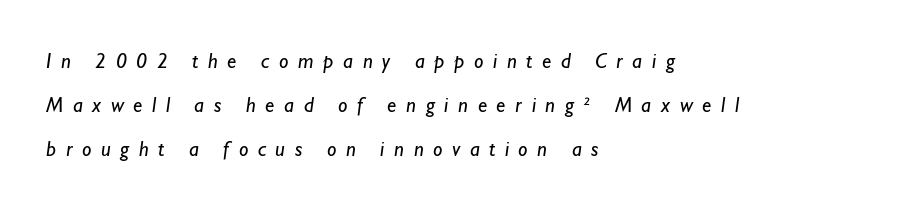
Each word looks stretched out because of the extra space between its letters. The cut favours lightness, reaching ordinary text weight at its darkest. Underline: absent. Reading down the block, your eye returns to a fixed left position each line. A great deal of white space separates one row of letters from the next.
